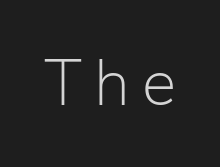
{"serif": "no", "italic": "no", "bold": "no", "weight": "light", "width": "normal", "stroke_contrast": "low", "x_height": "medium", "monospaced": "no", "underline": "no", "glyph_px": 65}
